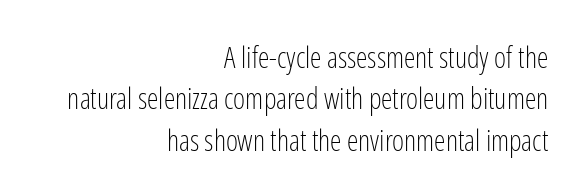
The image shows 29 px light, condensed sans-serif type, upright; set right-aligned, normal line spacing (1.43x), normal letter spacing, not underlined; low stroke contrast and a medium x-height.
